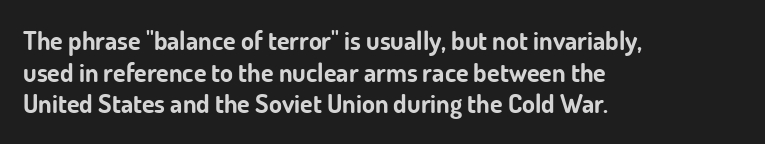
{"italic": "no", "bold": "yes", "underline": "no", "align": "left", "line_spacing_ratio": 1.22, "letter_spacing": "normal", "letter_spacing_em": 0.0, "glyph_px": 26}
